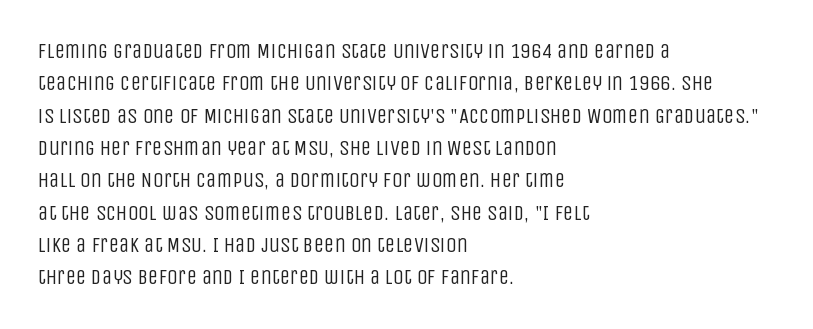
Words float on clear page, feet unadorned. Letters have the restrained weight of plain body copy at most. Horizontal alignment here is leftward, the default for most running prose. Whoever set this chose a conventional vertical rhythm. This sample uses an upright cut, with every glyph sitting square on the baseline.
